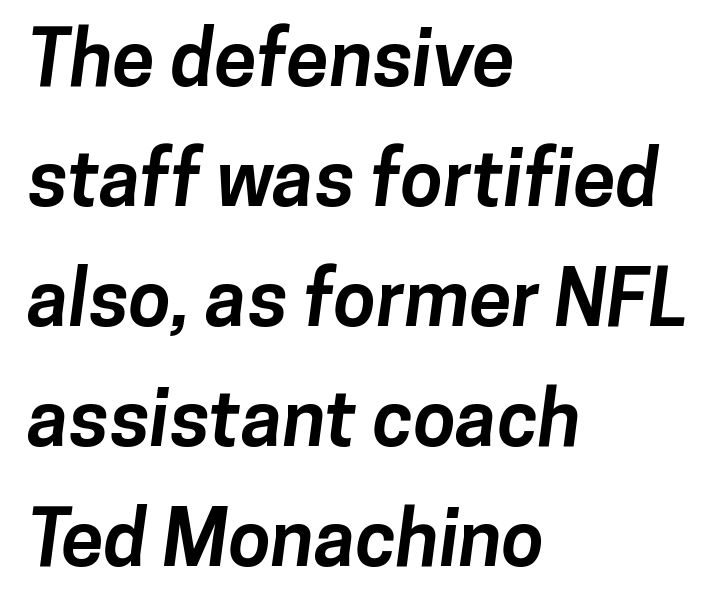
The text was rendered using a sans face with plain stroke endings. Strong, thick strokes mark this as bold type. The area under the type is left untouched. Leftover space on each line is placed entirely after the last word.
